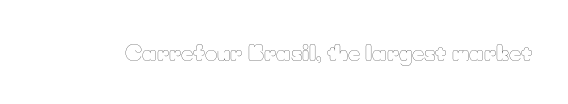
{"italic": "no", "bold": "no", "underline": "no", "letter_spacing": "normal", "letter_spacing_em": 0.0, "glyph_px": 21}
